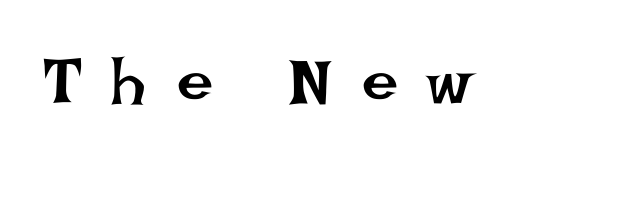
Each letter keeps its own natural width here, so spacing adapts to shape. Heft: none added — not bold. Between one letter and the next there's a generous, obvious gap. The letters stand upright; this is a roman face. The area under the type is left untouched.
